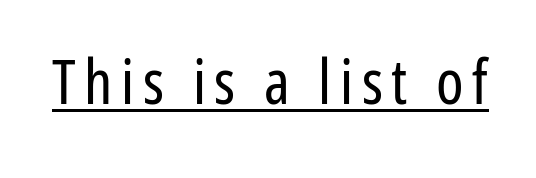
Q: Is the text bold? A: No.
Q: Is the text italic (slanted)? A: No, it is upright.
Q: Is the typeface a serif or a sans-serif typeface? A: Sans-serif.
Q: Is the text underlined? A: Yes.
Q: Width (condensed, normal, or wide)? A: Condensed.
Q: Stroke contrast? A: Low.
Q: x-height? A: Medium.
Q: Monospaced? A: No.
